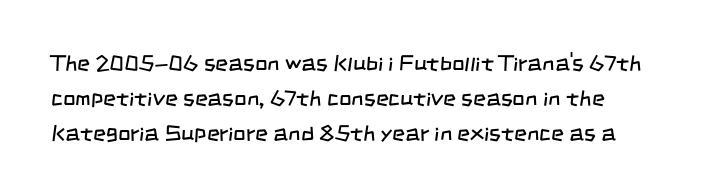
{"bold": "no", "underline": "no", "line_spacing": "normal", "line_spacing_ratio": 1.58, "letter_spacing": "normal", "letter_spacing_em": 0.0, "glyph_px": 22}
